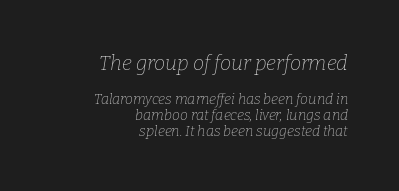
The image shows 20 px text type, italic (leaning right); set right-aligned, tight line spacing (1.14x), normal letter spacing, not underlined; the first (top) block is 1.43x larger.
